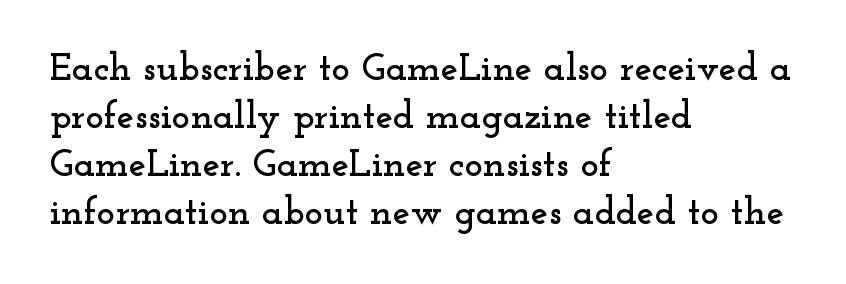
Q: Is the text italic (slanted)? A: No, it is upright.
Q: Is the typeface a serif or a sans-serif typeface? A: Serif.
Q: Is the text underlined? A: No.
Q: How is the paragraph aligned? A: Left-aligned.
Q: Is the spacing between letters normal or unusually wide? A: Normal.
Q: Width (condensed, normal, or wide)? A: Wide.
Q: Stroke contrast? A: Low.
Q: x-height? A: Small.
Q: Monospaced? A: No.
